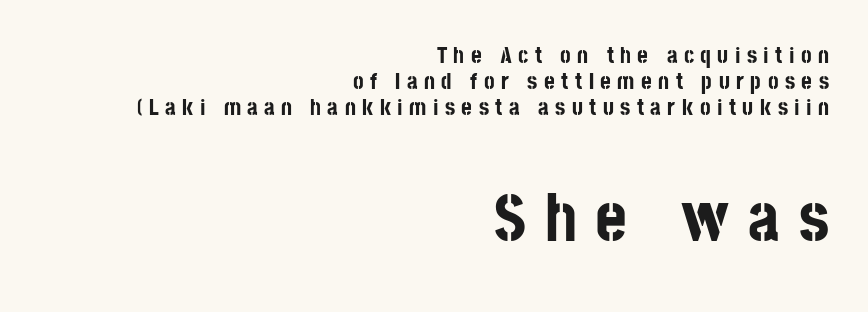
Q: Is the text bold? A: Yes.
Q: Is the text italic (slanted)? A: No, it is upright.
Q: Is the typeface a serif or a sans-serif typeface? A: Sans-serif.
Q: Is the text underlined? A: No.
Q: How is the paragraph aligned? A: Right-aligned.
Q: Is the spacing between letters normal or unusually wide? A: Unusually wide.
Q: Is the spacing between lines tight, normal or loose? A: Tight.
Q: Which block of text is set in a larger size, the first (top) or the second (bottom)? A: The second (bottom) one.
Q: Width (condensed, normal, or wide)? A: Condensed.
Q: Stroke contrast? A: Low.
Q: x-height? A: Large.
Q: Monospaced? A: No.
